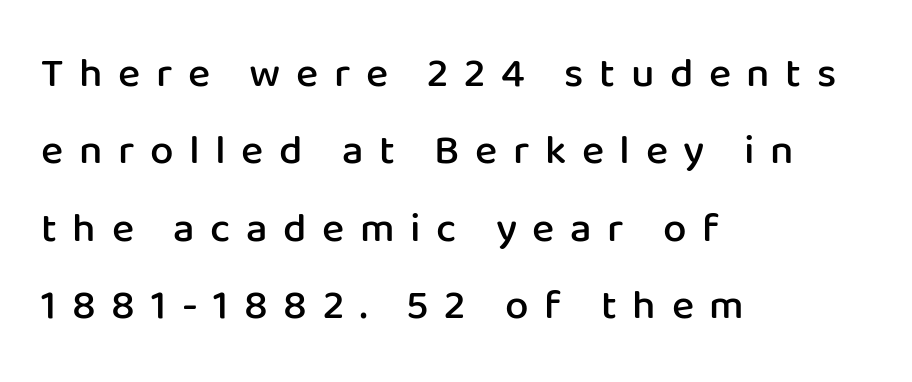
The image shows 42 px semibold sans-serif type, upright; set left-aligned, line spacing 1.84x, unusually wide letter spacing (+0.37 em), not underlined; low stroke contrast and a medium x-height.
